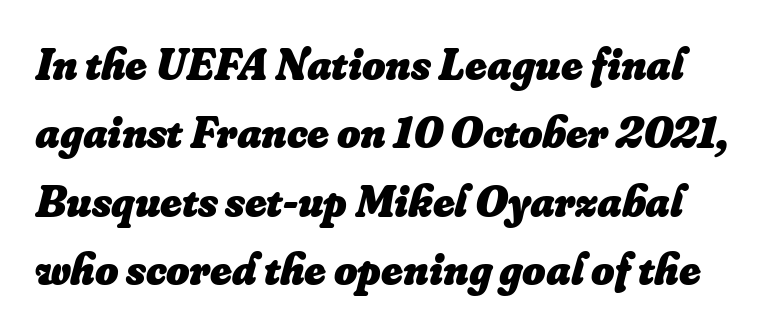
{"italic": "yes", "lean": "right", "slant_degrees": 16, "bold": "yes", "weight": "heavy", "width": "normal", "stroke_contrast": "low", "x_height": "small", "monospaced": "no", "underline": "no", "line_spacing": "normal", "line_spacing_ratio": 1.52, "letter_spacing": "normal", "letter_spacing_em": 0.0, "glyph_px": 45}
